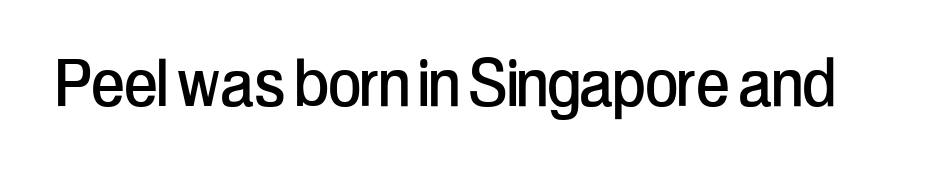
{"serif": "no", "italic": "no", "width": "condensed", "stroke_contrast": "low", "x_height": "medium", "monospaced": "no", "underline": "no", "letter_spacing": "normal", "letter_spacing_em": 0.0, "glyph_px": 79}
